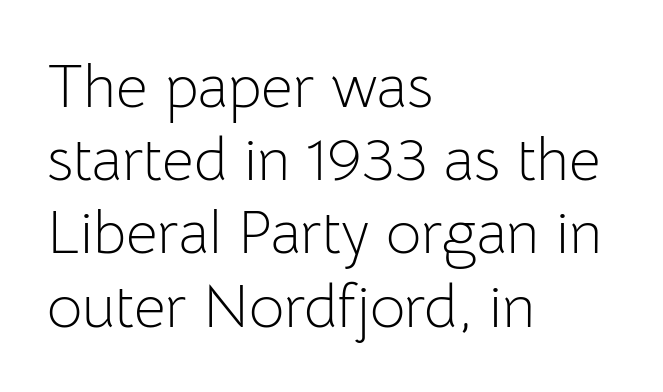
The image shows 61 px light sans-serif type, upright; set left-aligned, line spacing 1.2x, normal letter spacing, not underlined; low stroke contrast and a medium x-height.
